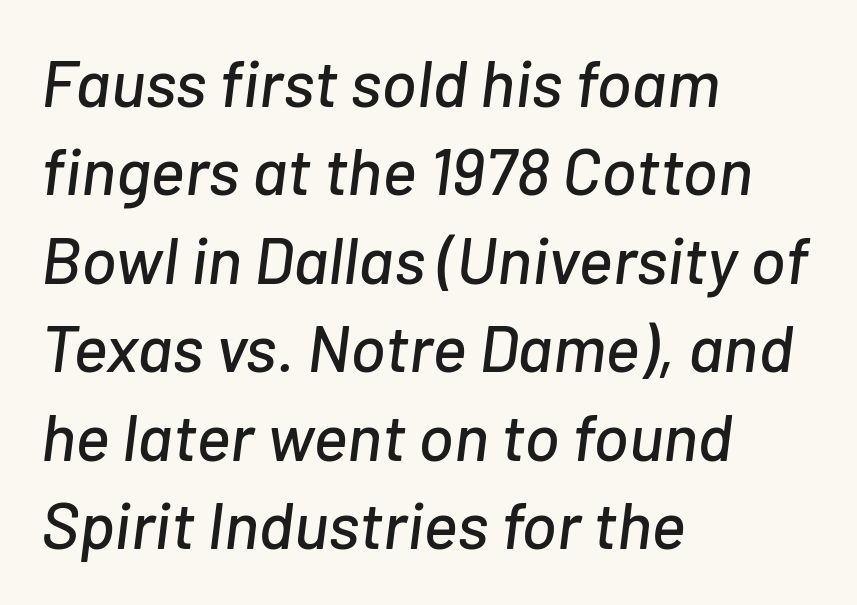
{"italic": "yes", "lean": "right", "slant_degrees": 7, "width": "normal", "stroke_contrast": "low", "x_height": "medium", "monospaced": "no", "underline": "no", "align": "left", "line_spacing": "normal", "line_spacing_ratio": 1.34, "letter_spacing": "normal", "letter_spacing_em": 0.0, "glyph_px": 66}
